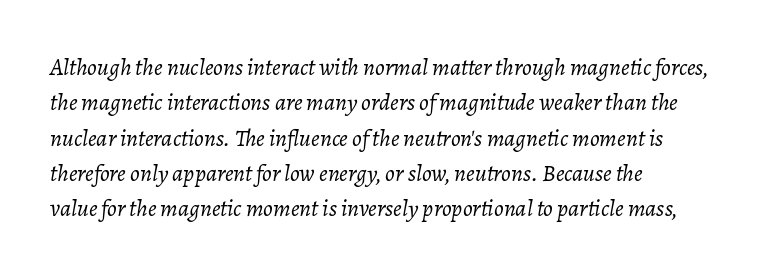
Q: Is the text bold? A: No.
Q: Is the text italic (slanted)? A: Yes, it leans right by about 7 degrees.
Q: Is the text underlined? A: No.
Q: How is the paragraph aligned? A: Left-aligned.
Q: Is the spacing between letters normal or unusually wide? A: Normal.
Q: Is the spacing between lines tight, normal or loose? A: Normal.
